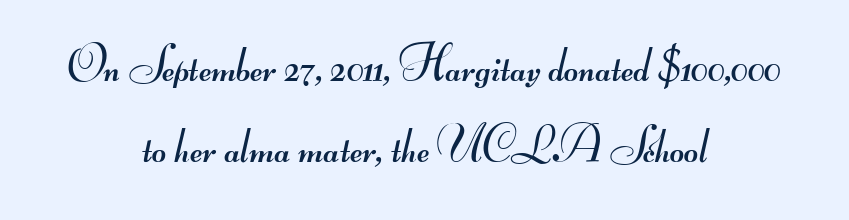
Casual observation: everything's sitting right in the middle. No chunkiness to these letters — they're not bold. Check under the words: just untouched page. Spacing verdict: proportional, widths tailored to each character. The block of text has a typical density, with ordinary space between rows.
